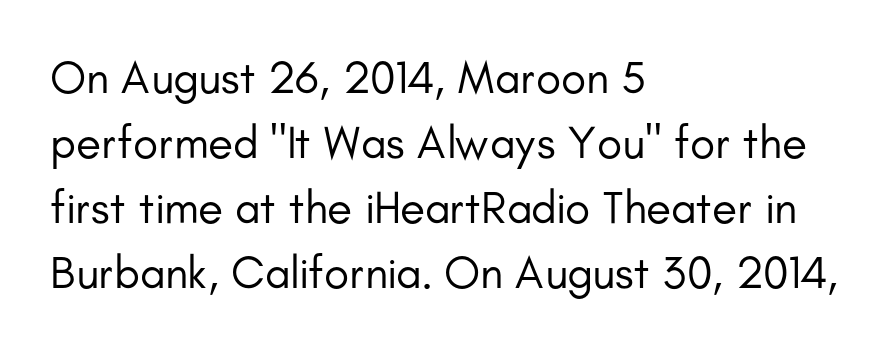
Q: Is the text bold? A: No.
Q: Is the text italic (slanted)? A: No, it is upright.
Q: Is the typeface a serif or a sans-serif typeface? A: Sans-serif.
Q: Is the text underlined? A: No.
Q: How is the paragraph aligned? A: Left-aligned.
Q: Is the spacing between letters normal or unusually wide? A: Normal.
Q: Is the spacing between lines tight, normal or loose? A: Normal.
Q: Width (condensed, normal, or wide)? A: Normal.
Q: Stroke contrast? A: Low.
Q: x-height? A: Small.
Q: Monospaced? A: No.
